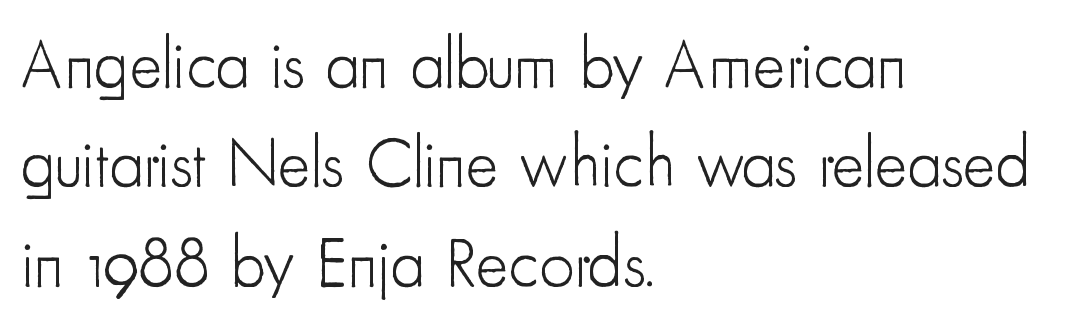
Q: Is the text bold? A: No.
Q: Is the text italic (slanted)? A: No, it is upright.
Q: Is the typeface a serif or a sans-serif typeface? A: Sans-serif.
Q: Is the text underlined? A: No.
Q: How is the paragraph aligned? A: Left-aligned.
Q: Is the spacing between letters normal or unusually wide? A: Normal.
Q: Is the spacing between lines tight, normal or loose? A: Normal.
Q: Width (condensed, normal, or wide)? A: Condensed.
Q: Stroke contrast? A: Low.
Q: x-height? A: Small.
Q: Monospaced? A: No.
